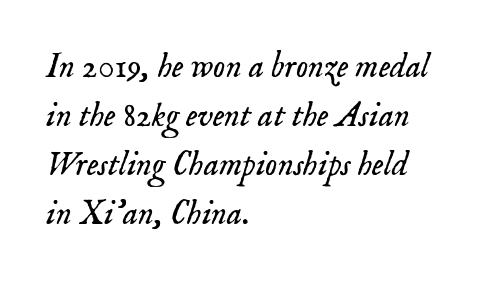
Nobody touched the tracking dial on this one. Descenders are the only things crossing below the line. Characters are canted at an angle relative to the baseline's perpendicular. Varying glyph widths throughout — classic text-font behaviour. These glyphs show unthickened strokes, regular width or finer. Is the block centered? No — it sits flush against the left margin.
